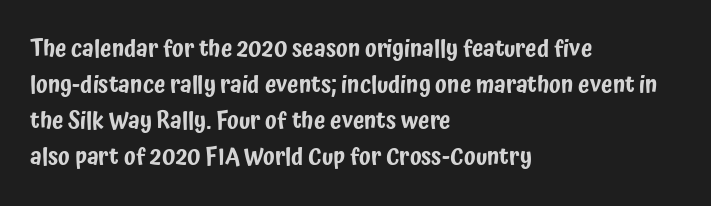
The image shows 23 px text type, upright; set left-aligned, normal line spacing (1.56x), normal letter spacing, not underlined.
